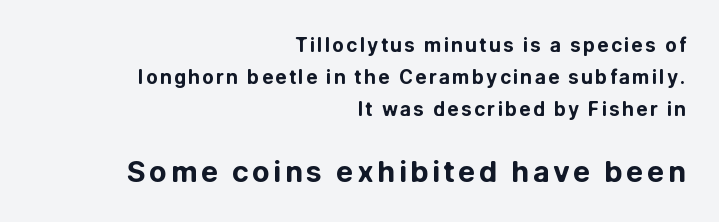
Q: Is the text bold? A: Yes.
Q: Is the text italic (slanted)? A: No, it is upright.
Q: Is the typeface a serif or a sans-serif typeface? A: Sans-serif.
Q: Is the text underlined? A: No.
Q: How is the paragraph aligned? A: Right-aligned.
Q: Is the spacing between lines tight, normal or loose? A: Normal.
Q: Which block of text is set in a larger size, the first (top) or the second (bottom)? A: The second (bottom) one.
Q: Width (condensed, normal, or wide)? A: Normal.
Q: Stroke contrast? A: Low.
Q: x-height? A: Medium.
Q: Monospaced? A: No.
